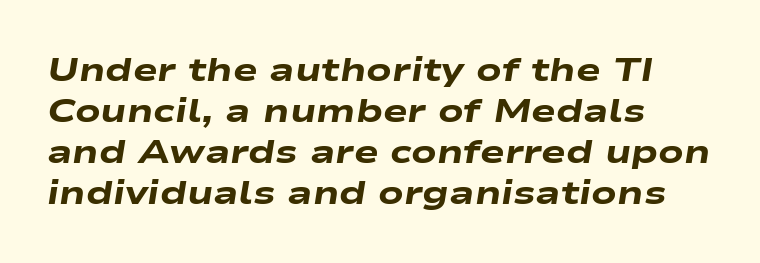
{"italic": "yes", "lean": "right", "slant_degrees": 9, "bold": "yes", "weight": "heavy", "width": "wide", "stroke_contrast": "low", "x_height": "medium", "monospaced": "no", "underline": "no", "align": "left", "line_spacing_ratio": 1.24, "letter_spacing": "normal", "letter_spacing_em": 0.0, "glyph_px": 33}
